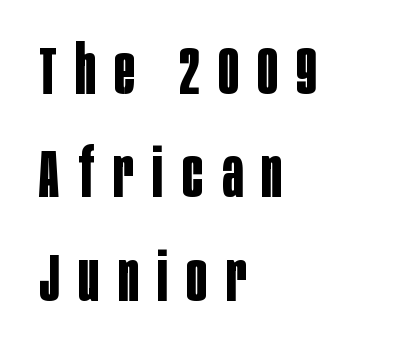
The image shows 68 px bold, condensed sans-serif type, upright; set left-aligned, normal line spacing (1.52x), unusually wide letter spacing (+0.28 em), not underlined; low stroke contrast and a large x-height.
